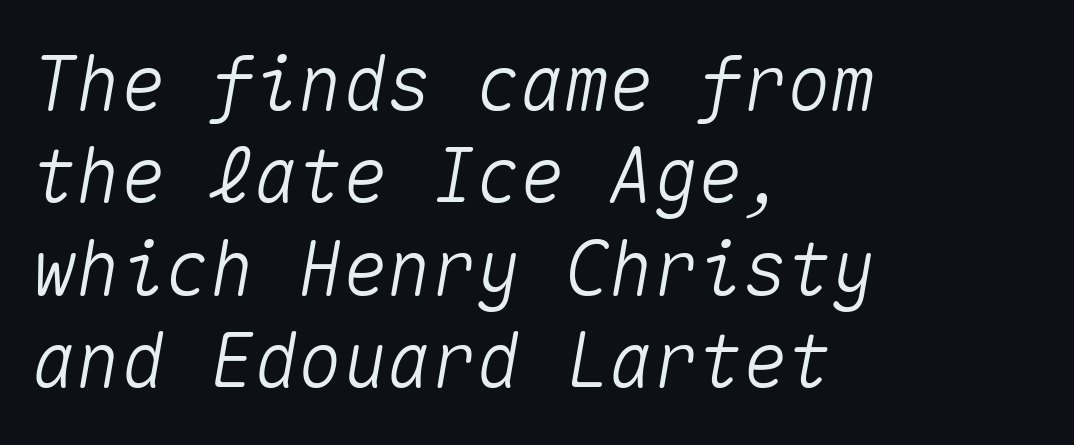
Q: Is the text italic (slanted)? A: Yes, it leans right by about 10 degrees.
Q: Is the text underlined? A: No.
Q: How is the paragraph aligned? A: Left-aligned.
Q: Is the spacing between letters normal or unusually wide? A: Normal.
Q: Is the spacing between lines tight, normal or loose? A: Normal.
Q: Width (condensed, normal, or wide)? A: Normal.
Q: Stroke contrast? A: Medium.
Q: x-height? A: Medium.
Q: Monospaced? A: Yes.
